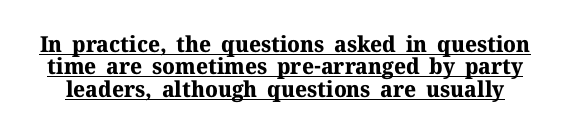
{"italic": "no", "bold": "yes", "underline": "yes", "line_spacing": "tight", "line_spacing_ratio": 1.02, "letter_spacing": "normal", "letter_spacing_em": 0.0, "glyph_px": 22}
